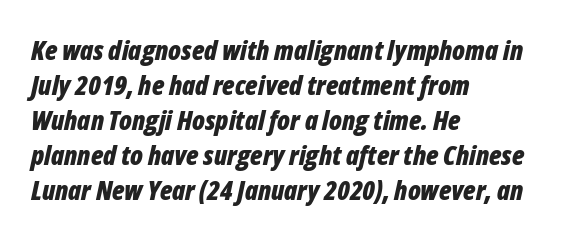
{"italic": "yes", "lean": "right", "slant_degrees": 12, "bold": "yes", "underline": "no", "align": "left", "line_spacing": "normal", "line_spacing_ratio": 1.3, "letter_spacing": "normal", "letter_spacing_em": 0.0, "glyph_px": 27}
